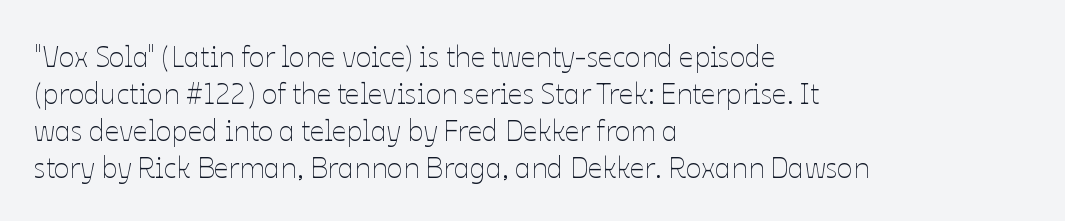
Vertical strokes here are truly vertical. No extra tracking has been applied to these lines. The weight tops out at a normal text grade. Words float on clear page, feet unadorned. This rendering uses left alignment, leaving the right contour irregular. Regular leading.
